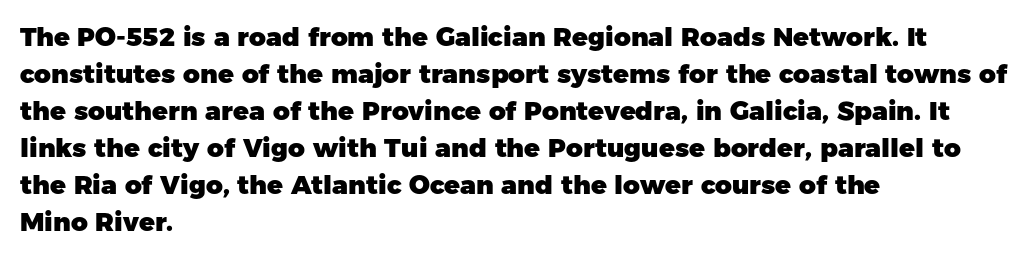
Q: Is the text bold? A: Yes.
Q: Is the text italic (slanted)? A: No, it is upright.
Q: Is the text underlined? A: No.
Q: How is the paragraph aligned? A: Left-aligned.
Q: Is the spacing between letters normal or unusually wide? A: Normal.
Q: Is the spacing between lines tight, normal or loose? A: Normal.
